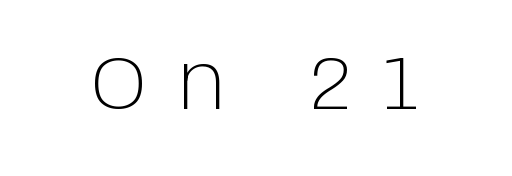
The image shows 75 px light sans-serif type, upright; set unusually wide letter spacing (+0.43 em), not underlined; low stroke contrast and a large x-height.
